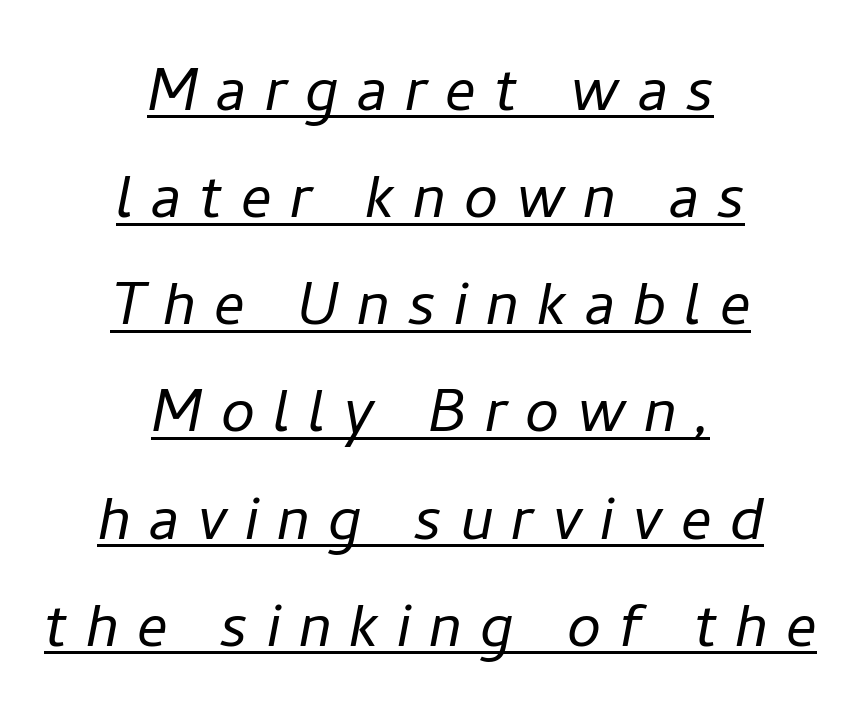
The image shows 76 px light type, italic (leaning right); set centered, normal line spacing (1.41x), unusually wide letter spacing (+0.24 em), underlined; low stroke contrast and a medium x-height.
